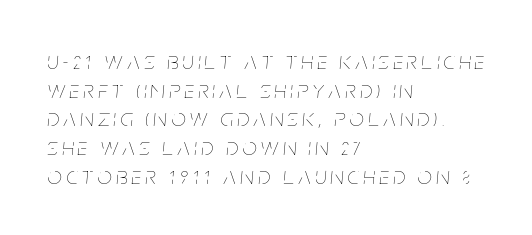
{"italic": "yes", "lean": "right", "slant_degrees": 5, "bold": "no", "underline": "no", "align": "left", "line_spacing": "tight", "line_spacing_ratio": 1.15, "glyph_px": 25}
